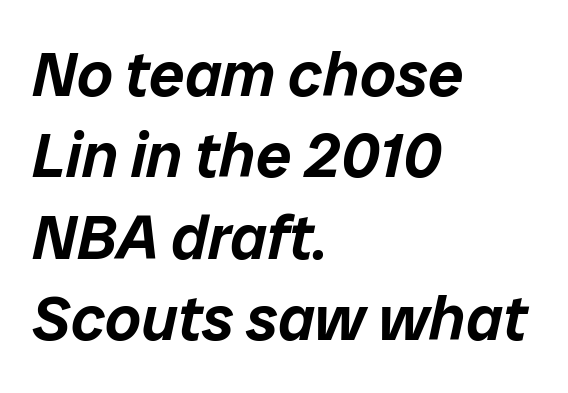
Glyph-to-glyph distance matches everyday printed text. The specimen reads as italic at a glance. Do the characters align in a grid? No, the font is proportional. Leading matches the norm, producing a regular column. Descenders hang freely into open space. One-word summary of the alignment: left.
